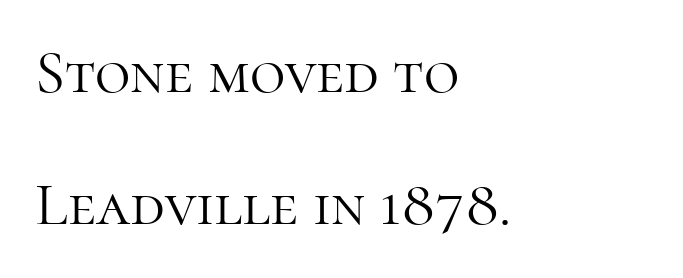
Q: Is the text bold? A: No.
Q: Is the text italic (slanted)? A: No, it is upright.
Q: Is the typeface a serif or a sans-serif typeface? A: Serif.
Q: Is the text underlined? A: No.
Q: How is the paragraph aligned? A: Left-aligned.
Q: Is the spacing between letters normal or unusually wide? A: Normal.
Q: Is the spacing between lines tight, normal or loose? A: Loose.
Q: Width (condensed, normal, or wide)? A: Normal.
Q: Stroke contrast? A: High.
Q: x-height? A: Medium.
Q: Monospaced? A: No.
